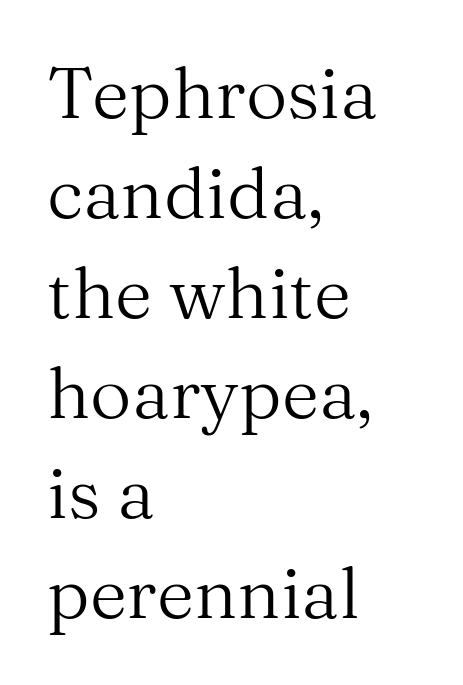
Letter spacing: default. Students, observe: this is what conventionally led text looks like. Regarding serifs, this sample has them. Italic: no, the glyphs are upright roman. No letter is thick-stroked: the sample isn't bold. The letters advance in unequal steps, a hallmark of proportional type.
